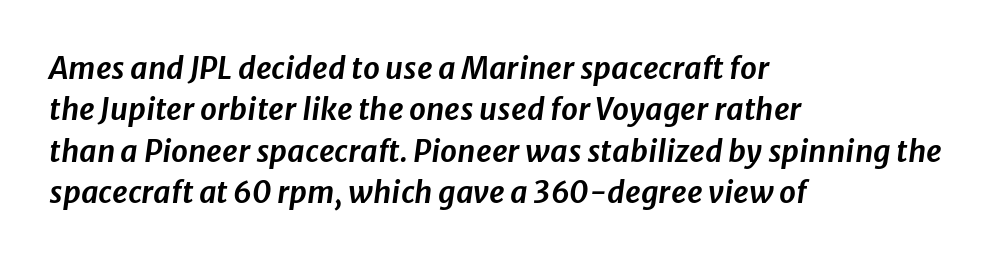
{"italic": "yes", "lean": "right", "slant_degrees": 8, "width": "normal", "stroke_contrast": "low", "x_height": "medium", "monospaced": "no", "underline": "no", "align": "left", "line_spacing": "normal", "line_spacing_ratio": 1.38, "letter_spacing": "normal", "letter_spacing_em": 0.0, "glyph_px": 30}
